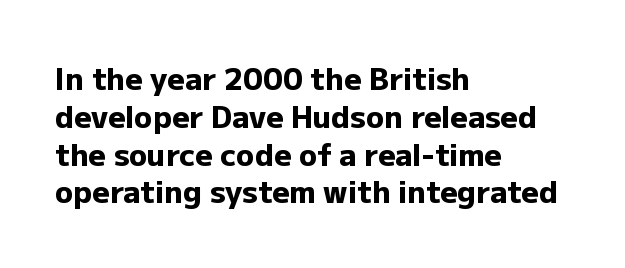
The image shows 30 px heavy sans-serif type, upright; set left-aligned, normal line spacing (1.26x), normal letter spacing, not underlined; low stroke contrast and a medium x-height.
